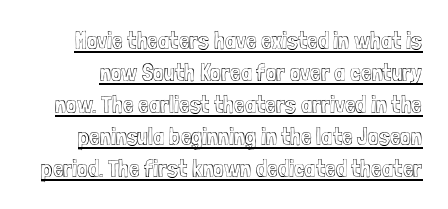
{"italic": "no", "underline": "yes", "line_spacing": "normal", "line_spacing_ratio": 1.33, "letter_spacing": "normal", "letter_spacing_em": 0.0, "glyph_px": 24}
